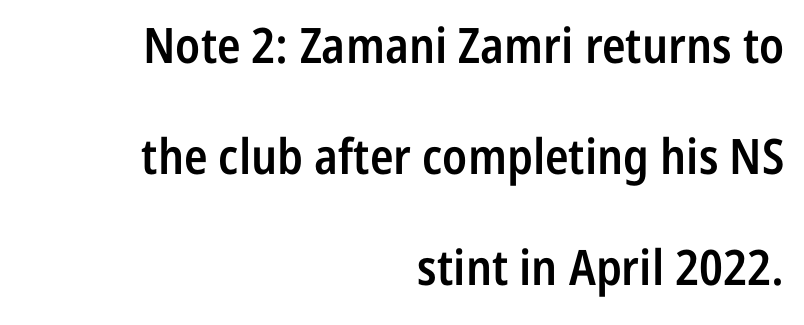
Q: Is the text bold? A: Semi-bold.
Q: Is the text italic (slanted)? A: No, it is upright.
Q: Is the typeface a serif or a sans-serif typeface? A: Sans-serif.
Q: Is the text underlined? A: No.
Q: How is the paragraph aligned? A: Right-aligned.
Q: Is the spacing between letters normal or unusually wide? A: Normal.
Q: Is the spacing between lines tight, normal or loose? A: Loose.
Q: Width (condensed, normal, or wide)? A: Condensed.
Q: Stroke contrast? A: Low.
Q: x-height? A: Medium.
Q: Monospaced? A: No.
